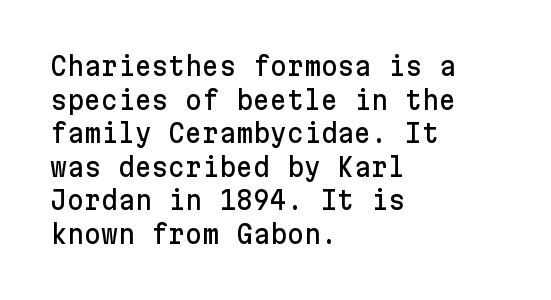
The image shows 26 px text type, upright; set left-aligned, normal line spacing (1.29x), normal letter spacing, not underlined.
